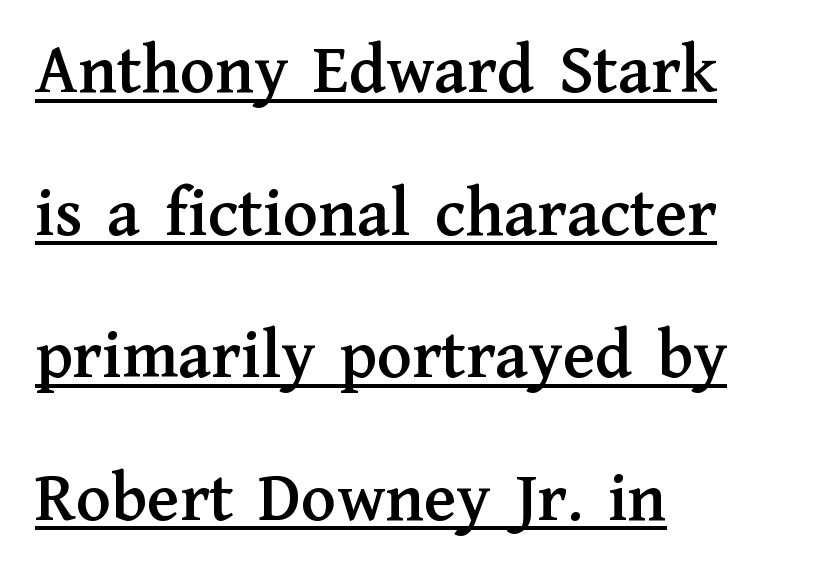
Q: Is the text italic (slanted)? A: No, it is upright.
Q: Is the typeface a serif or a sans-serif typeface? A: Serif.
Q: Is the text underlined? A: Yes.
Q: How is the paragraph aligned? A: Left-aligned.
Q: Is the spacing between letters normal or unusually wide? A: Normal.
Q: Is the spacing between lines tight, normal or loose? A: Loose.
Q: Width (condensed, normal, or wide)? A: Normal.
Q: Stroke contrast? A: Medium.
Q: x-height? A: Medium.
Q: Monospaced? A: No.
